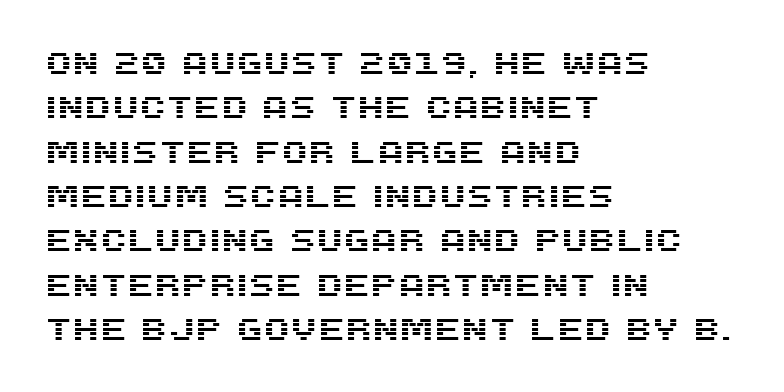
Q: Is the text italic (slanted)? A: No, it is upright.
Q: Is the typeface a serif or a sans-serif typeface? A: Sans-serif.
Q: Is the text underlined? A: No.
Q: How is the paragraph aligned? A: Left-aligned.
Q: Is the spacing between letters normal or unusually wide? A: Normal.
Q: Is the spacing between lines tight, normal or loose? A: Normal.
Q: Width (condensed, normal, or wide)? A: Normal.
Q: Stroke contrast? A: Medium.
Q: x-height? A: Large.
Q: Monospaced? A: No.
